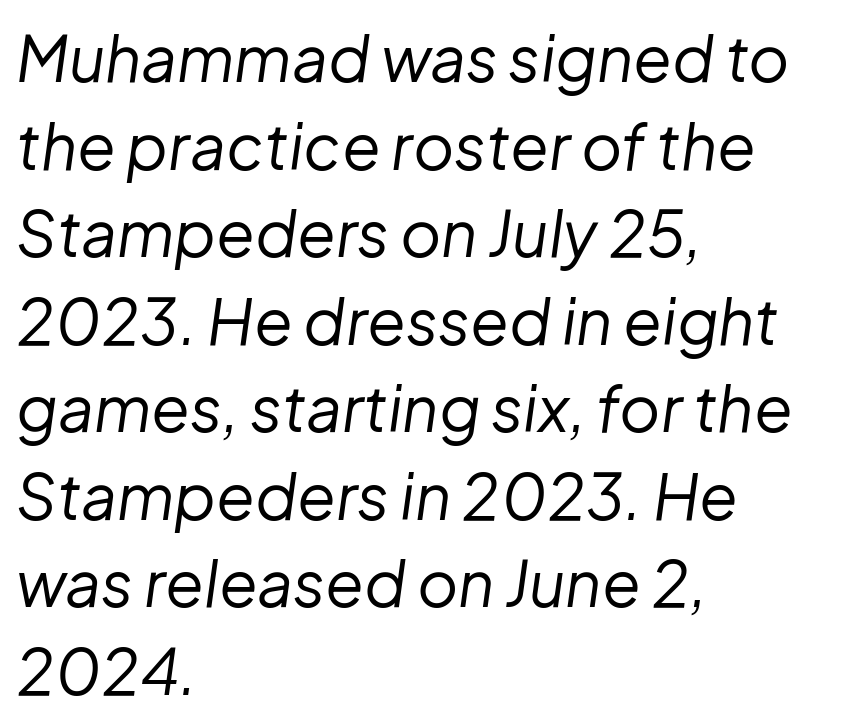
{"italic": "yes", "lean": "right", "slant_degrees": 8, "bold": "no", "weight": "regular", "width": "normal", "stroke_contrast": "low", "x_height": "medium", "monospaced": "no", "underline": "no", "align": "left", "line_spacing": "normal", "line_spacing_ratio": 1.39, "letter_spacing": "normal", "letter_spacing_em": 0.0, "glyph_px": 63}
